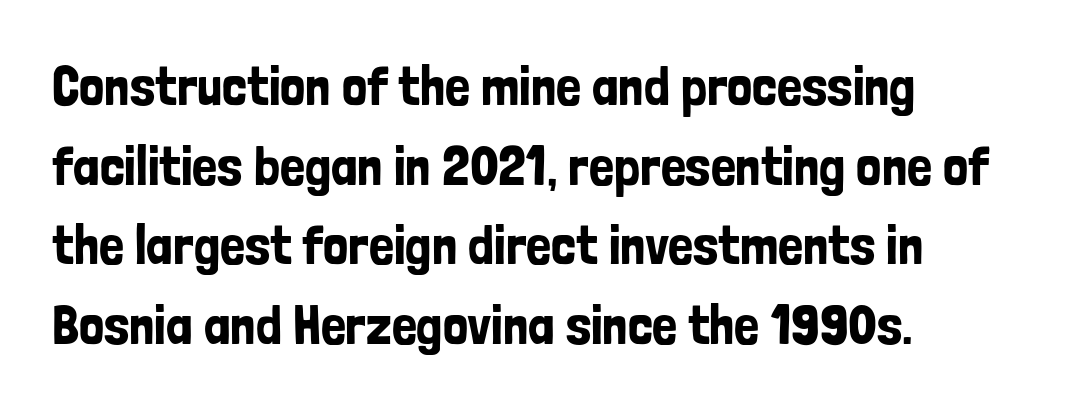
The image shows 56 px condensed sans-serif type, upright; set left-aligned, normal line spacing (1.42x), normal letter spacing, not underlined; low stroke contrast and a medium x-height.
